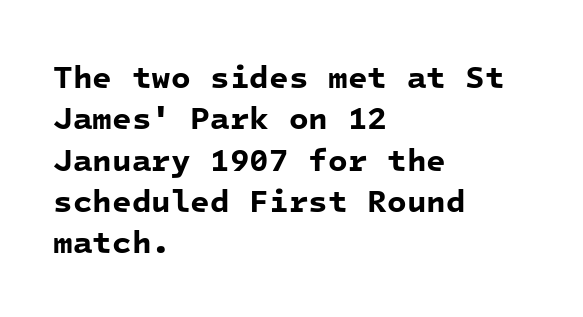
Q: Is the text bold? A: Yes.
Q: Is the typeface a serif or a sans-serif typeface? A: Sans-serif.
Q: Is the text underlined? A: No.
Q: How is the paragraph aligned? A: Left-aligned.
Q: Is the spacing between letters normal or unusually wide? A: Normal.
Q: Is the spacing between lines tight, normal or loose? A: Normal.
Q: Width (condensed, normal, or wide)? A: Normal.
Q: Stroke contrast? A: Low.
Q: x-height? A: Medium.
Q: Monospaced? A: Yes.
